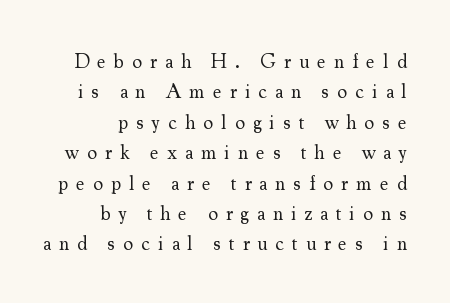
{"italic": "no", "bold": "no", "underline": "no", "align": "right", "line_spacing": "normal", "line_spacing_ratio": 1.52, "letter_spacing": "wide", "letter_spacing_em": 0.39, "glyph_px": 20}
